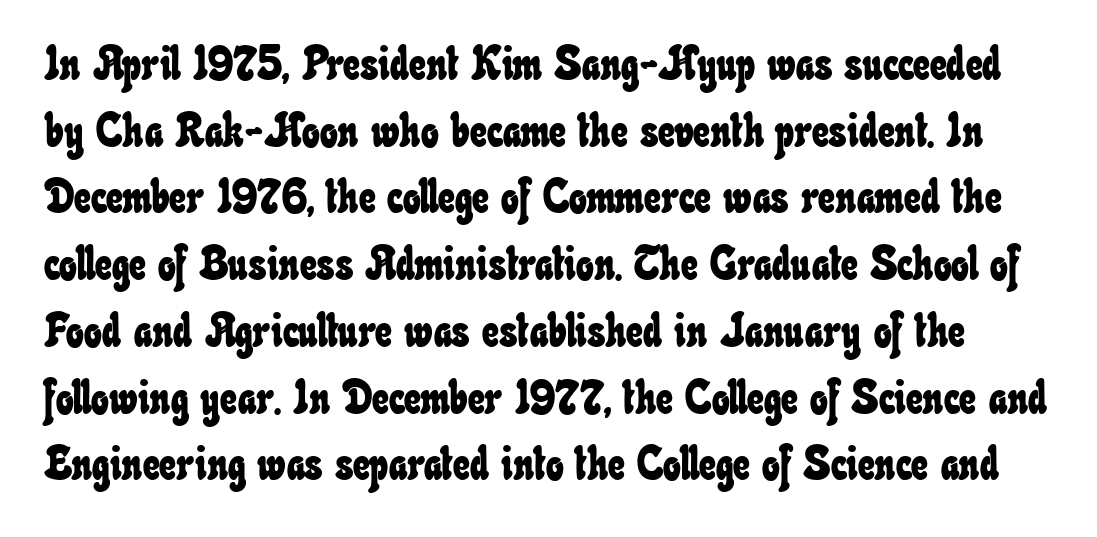
Reading down the column, the eye jumps a familiar distance to each next line. The area under the type is left untouched. This sample uses plain, unmodified letter spacing. Each letter keeps its own natural width here, so spacing adapts to shape.
